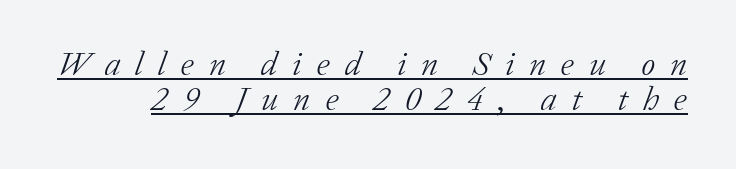
Q: Is the text bold? A: No.
Q: Is the text italic (slanted)? A: Yes, it leans right by about 20 degrees.
Q: Is the typeface a serif or a sans-serif typeface? A: Serif.
Q: Is the text underlined? A: Yes.
Q: Is the spacing between letters normal or unusually wide? A: Unusually wide.
Q: Is the spacing between lines tight, normal or loose? A: Tight.
Q: Width (condensed, normal, or wide)? A: Normal.
Q: Stroke contrast? A: Low.
Q: x-height? A: Medium.
Q: Monospaced? A: No.
